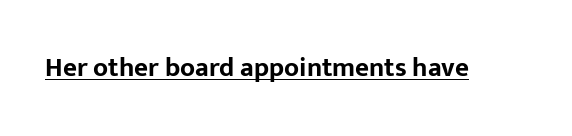
The image shows 27 px bold type, upright; set normal letter spacing, underlined.
